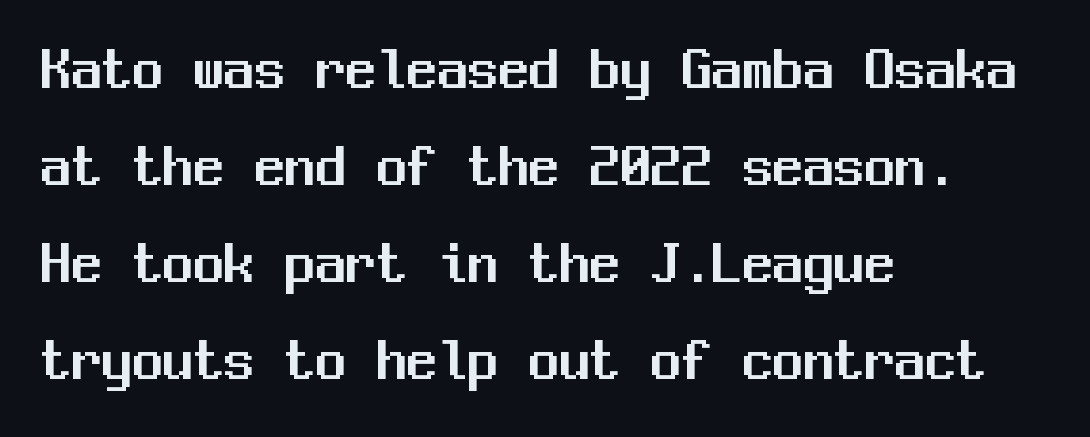
Q: Is the text italic (slanted)? A: No, it is upright.
Q: Is the typeface a serif or a sans-serif typeface? A: Sans-serif.
Q: Is the text underlined? A: No.
Q: How is the paragraph aligned? A: Left-aligned.
Q: Is the spacing between letters normal or unusually wide? A: Normal.
Q: Is the spacing between lines tight, normal or loose? A: Normal.
Q: Width (condensed, normal, or wide)? A: Normal.
Q: Stroke contrast? A: Medium.
Q: x-height? A: Medium.
Q: Monospaced? A: Yes.
